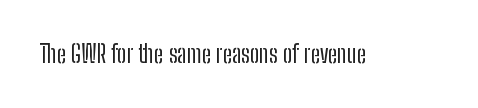
Only glyphs here, with clear space below each row. Notice how the stems are strictly vertical — no italics here. Between one letter and the next there's only the usual sliver of space. Is this a heavy cut? Hardly; it is regular or lighter.
